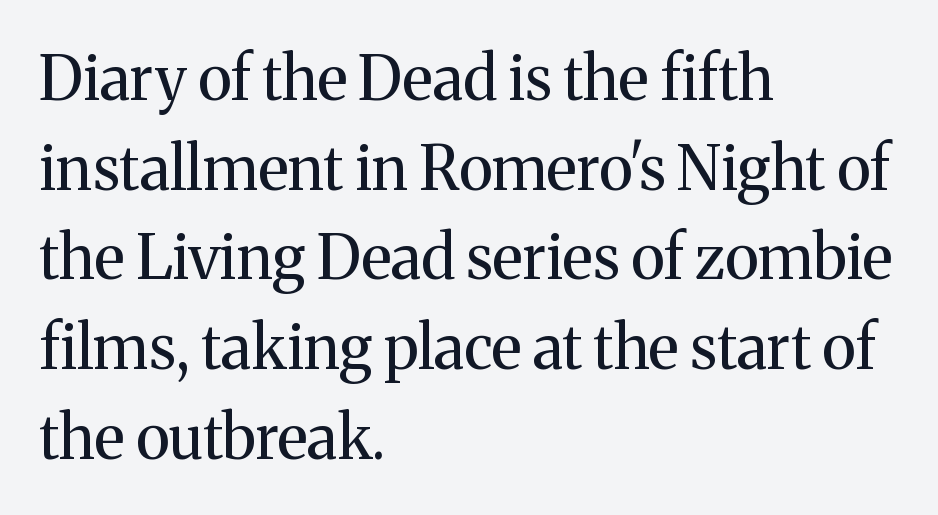
The image shows 61 px regular-weight serif type, upright; set left-aligned, normal line spacing (1.47x), normal letter spacing, not underlined; medium stroke contrast and a medium x-height.
